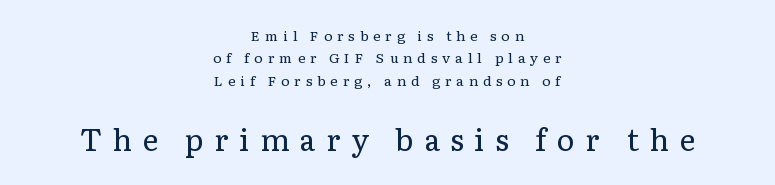
Proportional: the letters do not fall into vertical columns. If you folded the block vertically in half, each line would mirror itself in length. The typeface chosen for these lines features serifs. The words here are not underlined. The vertical gap from one line to the next is medium.
